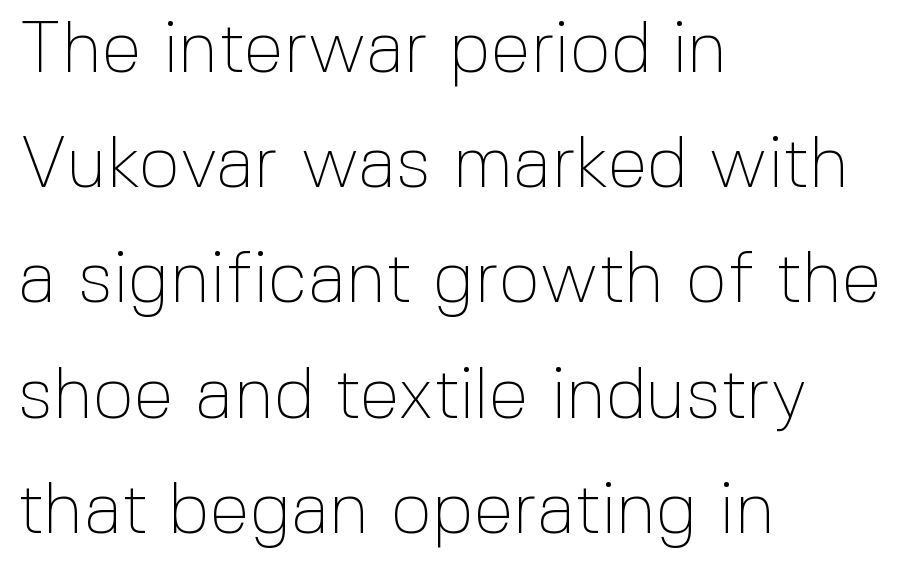
Q: Is the text bold? A: No.
Q: Is the text italic (slanted)? A: No, it is upright.
Q: Is the typeface a serif or a sans-serif typeface? A: Sans-serif.
Q: Is the text underlined? A: No.
Q: How is the paragraph aligned? A: Left-aligned.
Q: Is the spacing between letters normal or unusually wide? A: Normal.
Q: Is the spacing between lines tight, normal or loose? A: Normal.
Q: Width (condensed, normal, or wide)? A: Normal.
Q: x-height? A: Medium.
Q: Monospaced? A: No.
